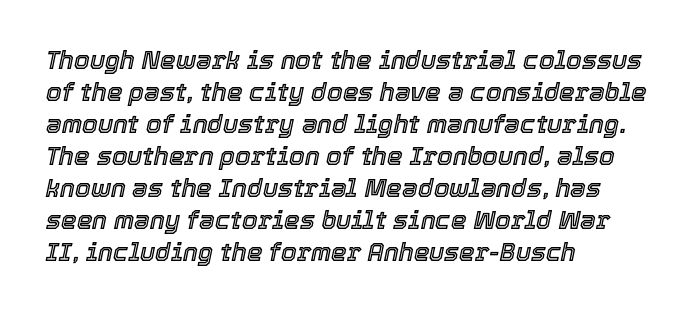
Q: Is the text italic (slanted)? A: Yes, it leans right by about 12 degrees.
Q: Is the text underlined? A: No.
Q: How is the paragraph aligned? A: Left-aligned.
Q: Is the spacing between letters normal or unusually wide? A: Normal.
Q: Is the spacing between lines tight, normal or loose? A: Normal.
